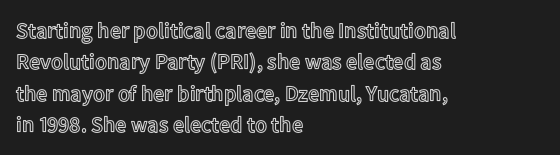
Quick note: underline off. Interline gaps are of average width in this sample. Notice how the stems are strictly vertical — no italics here. How are the letters spaced? Ordinarily, with no added tracking. The lines are quadded left.
